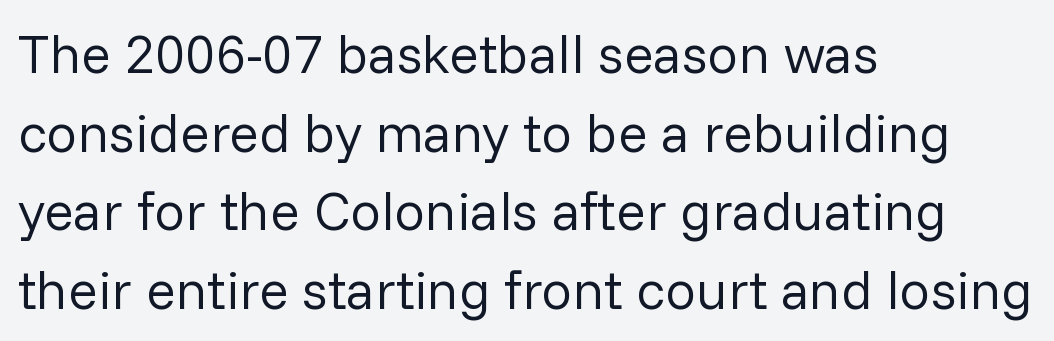
{"serif": "no", "italic": "no", "bold": "no", "weight": "regular", "width": "normal", "stroke_contrast": "low", "x_height": "medium", "monospaced": "no", "underline": "no", "align": "left", "line_spacing": "normal", "line_spacing_ratio": 1.43, "letter_spacing": "normal", "letter_spacing_em": 0.0, "glyph_px": 55}
